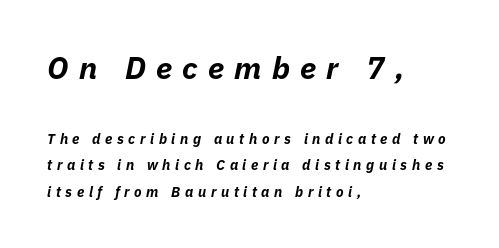
{"italic": "yes", "lean": "right", "slant_degrees": 11, "bold": "yes", "weight": "bold", "width": "normal", "stroke_contrast": "low", "x_height": "medium", "monospaced": "no", "underline": "no", "align": "left", "line_spacing_ratio": 1.86, "letter_spacing": "wide", "letter_spacing_em": 0.33, "larger_block": "first", "size_ratio": 2.21, "glyph_px": 31}
